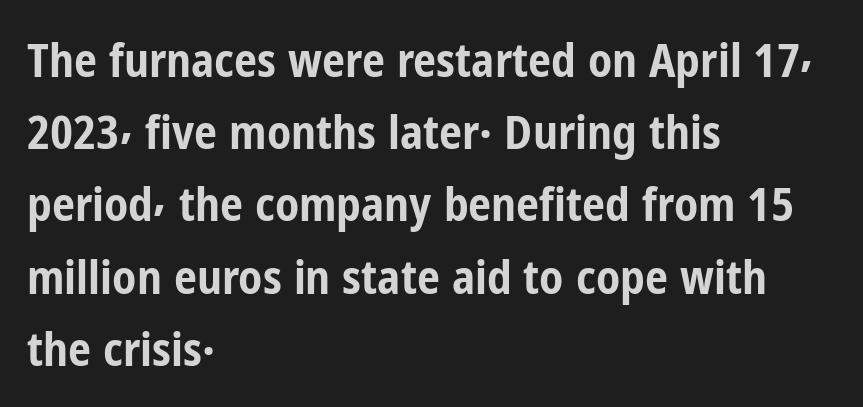
Is the block centered? No — it sits flush against the left margin. Rendered with straight, roman letterforms. In terms of letterform style, serifs are entirely absent. The specimen omits any rule beneath the text block's lines. Strong, thick strokes mark this as bold type.
